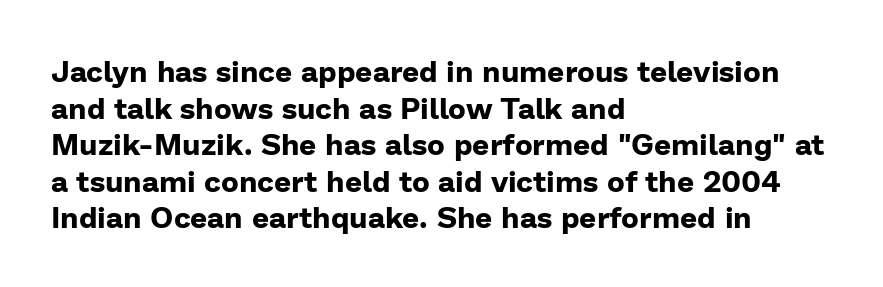
The image shows 30 px bold sans-serif type, upright; set left-aligned, line spacing 1.22x, normal letter spacing, not underlined; low stroke contrast and a medium x-height.
